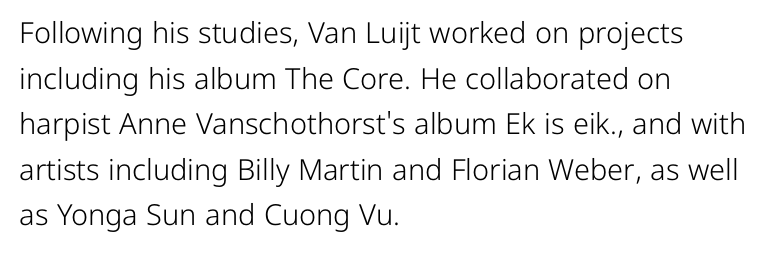
Q: Is the text bold? A: No.
Q: Is the text italic (slanted)? A: No, it is upright.
Q: Is the typeface a serif or a sans-serif typeface? A: Sans-serif.
Q: Is the text underlined? A: No.
Q: How is the paragraph aligned? A: Left-aligned.
Q: Is the spacing between letters normal or unusually wide? A: Normal.
Q: Is the spacing between lines tight, normal or loose? A: Normal.
Q: Width (condensed, normal, or wide)? A: Normal.
Q: Stroke contrast? A: Low.
Q: x-height? A: Medium.
Q: Monospaced? A: No.
